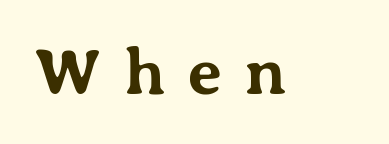
The image shows 67 px bold serif type, upright; set unusually wide letter spacing (+0.33 em), not underlined; medium stroke contrast and a medium x-height.
